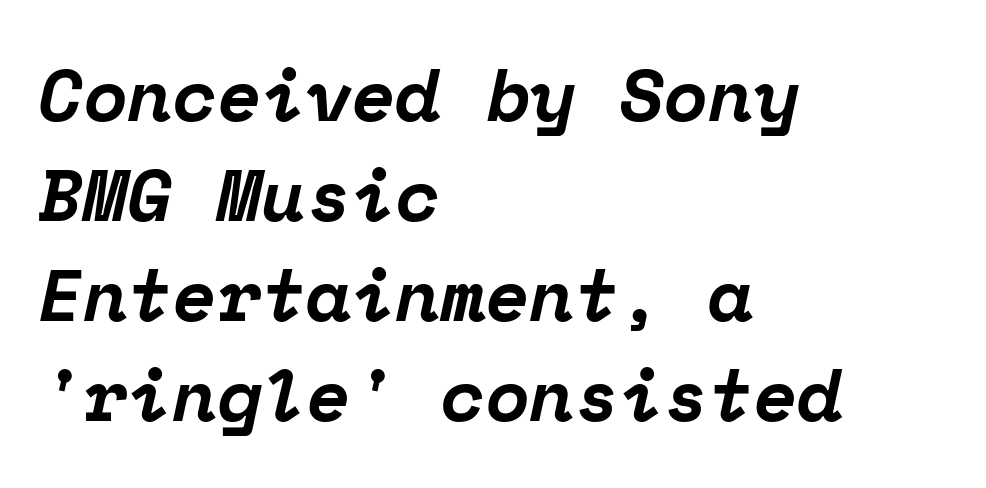
{"serif": "yes", "italic": "yes", "lean": "right", "slant_degrees": 12, "bold": "yes", "weight": "bold", "width": "normal", "stroke_contrast": "low", "x_height": "medium", "monospaced": "yes", "underline": "no", "align": "left", "line_spacing": "normal", "line_spacing_ratio": 1.37, "letter_spacing": "normal", "letter_spacing_em": 0.0, "glyph_px": 73}
